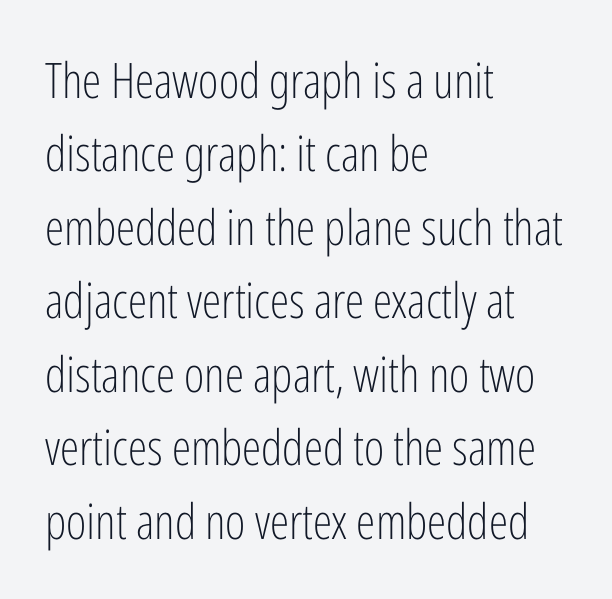
Q: Is the text bold? A: No.
Q: Is the text italic (slanted)? A: No, it is upright.
Q: Is the typeface a serif or a sans-serif typeface? A: Sans-serif.
Q: Is the text underlined? A: No.
Q: How is the paragraph aligned? A: Left-aligned.
Q: Is the spacing between letters normal or unusually wide? A: Normal.
Q: Is the spacing between lines tight, normal or loose? A: Normal.
Q: Width (condensed, normal, or wide)? A: Condensed.
Q: Stroke contrast? A: Low.
Q: x-height? A: Medium.
Q: Monospaced? A: No.
